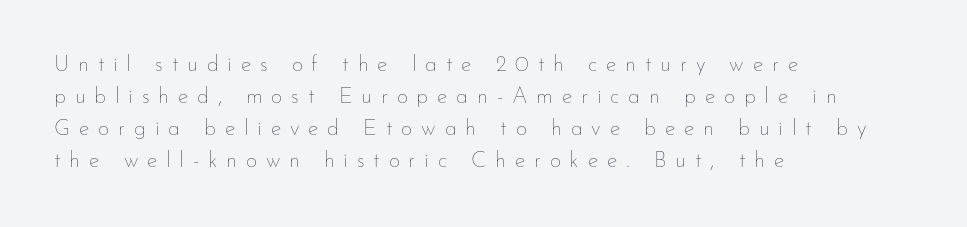
The image shows 22 px text type, upright; set left-aligned, normal line spacing (1.45x), unusually wide letter spacing (+0.4 em), not underlined.
